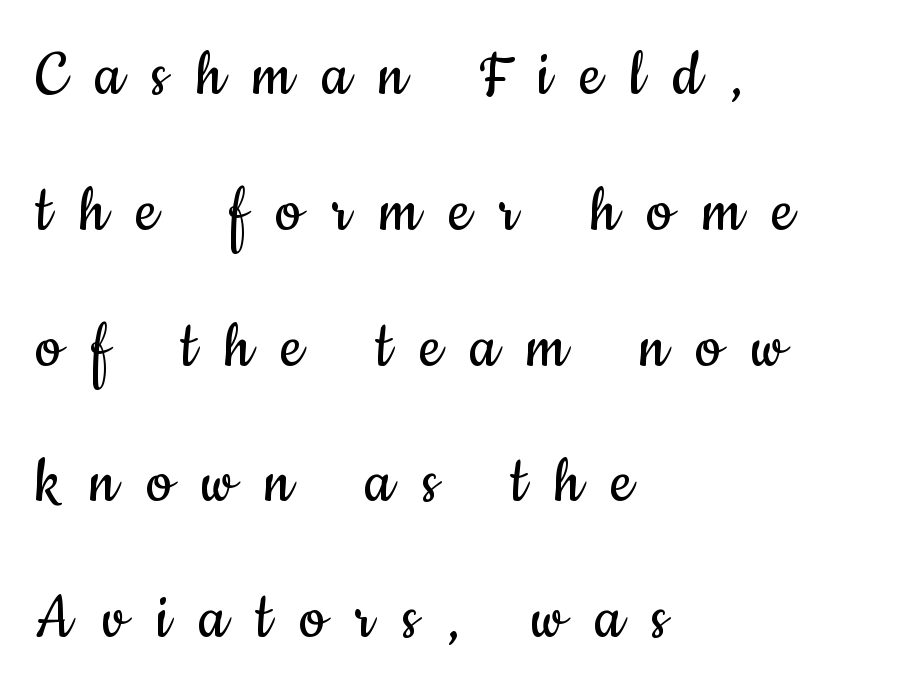
The letters advance in unequal steps, a hallmark of proportional type. I'd call this a sans setting — the letters go barefoot. Honestly, there is no underline to notice here at all. Weight class: somewhere from thin through regular. Typeset ragged right — the left edge is the straight one.
